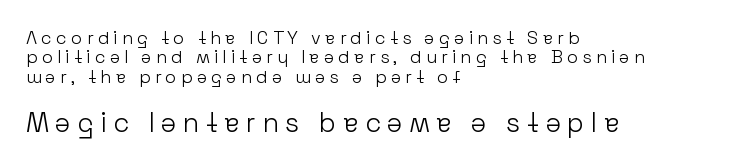
The image shows 27 px text type, upright; set left-aligned, tight line spacing (1.07x), unusually wide letter spacing (+0.23 em), not underlined; the second (bottom) block is 1.5x larger.
